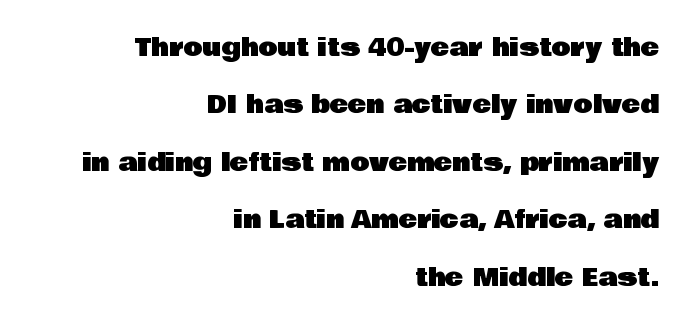
{"italic": "no", "underline": "no", "align": "right", "line_spacing": "loose", "line_spacing_ratio": 2.3, "letter_spacing": "normal", "letter_spacing_em": 0.0, "glyph_px": 25}
